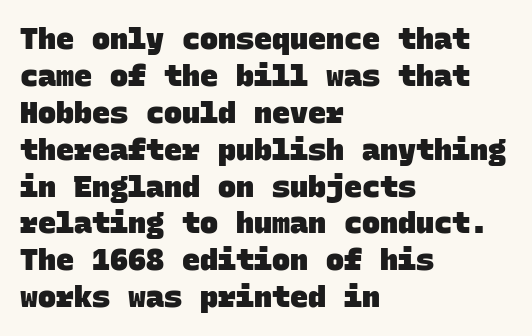
{"serif": "no", "bold": "yes", "weight": "heavy", "width": "normal", "stroke_contrast": "low", "x_height": "large", "monospaced": "yes", "underline": "no", "align": "left", "line_spacing_ratio": 1.23, "letter_spacing": "normal", "letter_spacing_em": 0.0, "glyph_px": 30}
